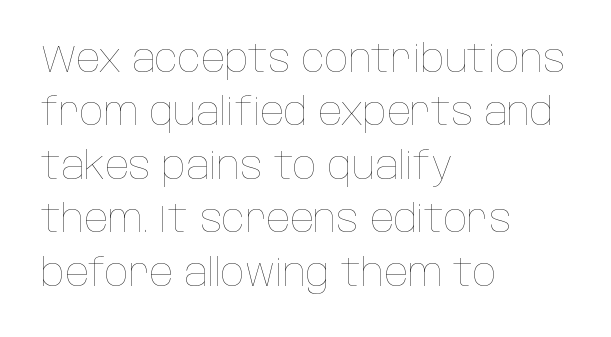
{"italic": "no", "bold": "no", "weight": "thin", "width": "condensed", "stroke_contrast": "low", "x_height": "large", "monospaced": "no", "underline": "no", "align": "left", "line_spacing": "normal", "line_spacing_ratio": 1.37, "letter_spacing": "normal", "letter_spacing_em": 0.0, "glyph_px": 39}
